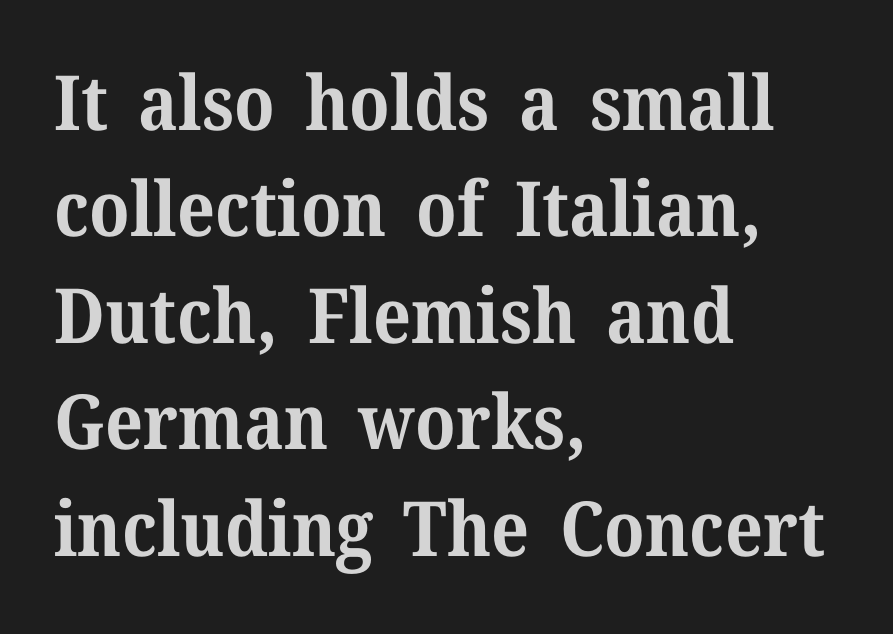
The image shows 76 px bold serif type, upright; set left-aligned, normal line spacing (1.4x), normal letter spacing, not underlined; medium stroke contrast and a medium x-height.
